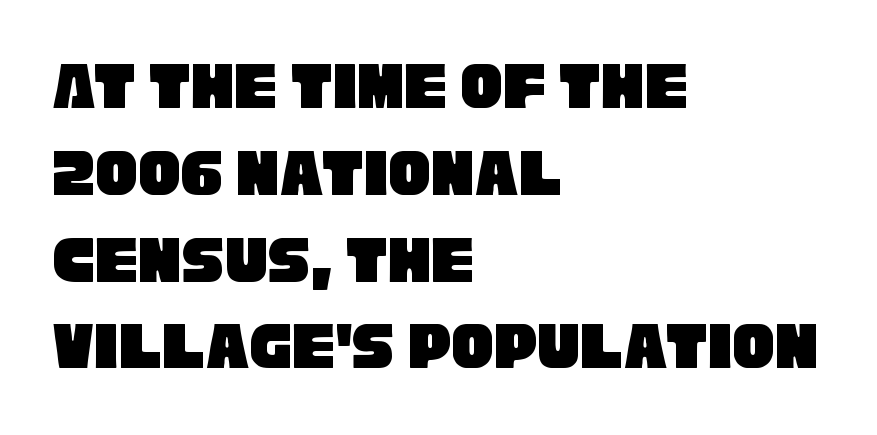
A clean baseline with only descenders dipping below it. Standard letterfit; no display-style spreading of the glyphs. Do the characters align in a grid? No, the font is proportional. The letters carry no serifs — their stems end cleanly without finishing strokes. The rag falls on the right side of this text block.
